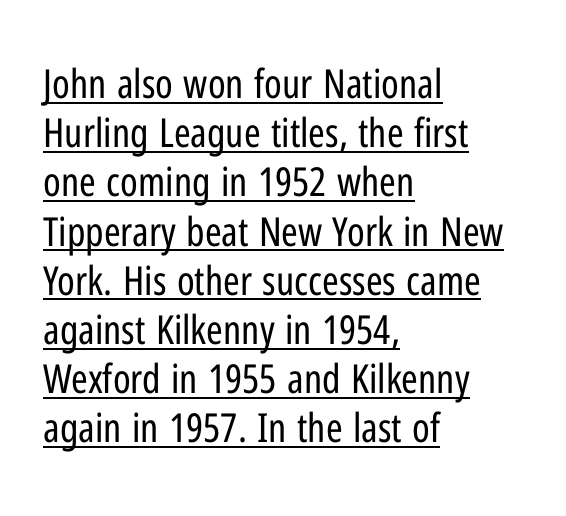
{"serif": "no", "italic": "no", "bold": "no", "weight": "regular", "width": "condensed", "stroke_contrast": "low", "x_height": "medium", "monospaced": "no", "underline": "yes", "align": "left", "line_spacing_ratio": 1.23, "letter_spacing": "normal", "letter_spacing_em": 0.0, "glyph_px": 40}
